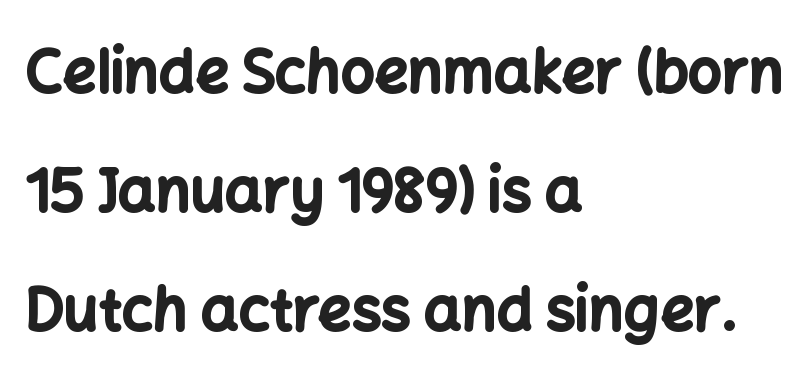
{"serif": "no", "italic": "no", "bold": "yes", "weight": "bold", "width": "normal", "stroke_contrast": "low", "x_height": "medium", "monospaced": "no", "underline": "no", "align": "left", "line_spacing": "loose", "line_spacing_ratio": 2.02, "letter_spacing": "normal", "letter_spacing_em": 0.0, "glyph_px": 59}
